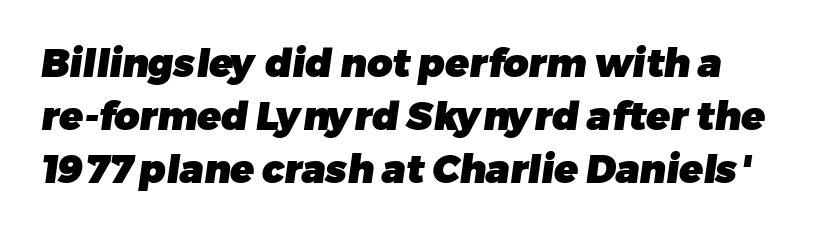
Q: Is the text bold? A: Yes.
Q: Is the typeface a serif or a sans-serif typeface? A: Sans-serif.
Q: Is the text underlined? A: No.
Q: Is the spacing between letters normal or unusually wide? A: Normal.
Q: Is the spacing between lines tight, normal or loose? A: Normal.
Q: Width (condensed, normal, or wide)? A: Normal.
Q: Stroke contrast? A: Low.
Q: x-height? A: Medium.
Q: Monospaced? A: No.
